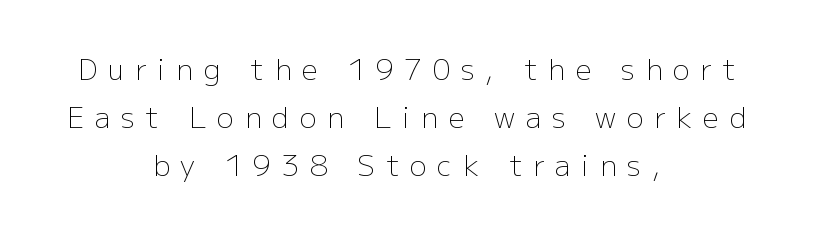
Where is the straight margin? There isn't one; the lines are centered. You could only call the tracking loose — the letters float apart. The rendering uses natural spacing where letterforms have individual widths. The cut favours lightness, reaching ordinary text weight at its darkest.
